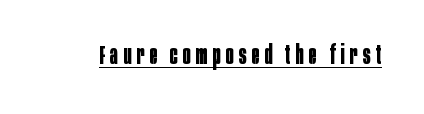
Q: Is the text bold? A: Yes.
Q: Is the text italic (slanted)? A: No, it is upright.
Q: Is the text underlined? A: Yes.
Q: Is the spacing between letters normal or unusually wide? A: Unusually wide.
